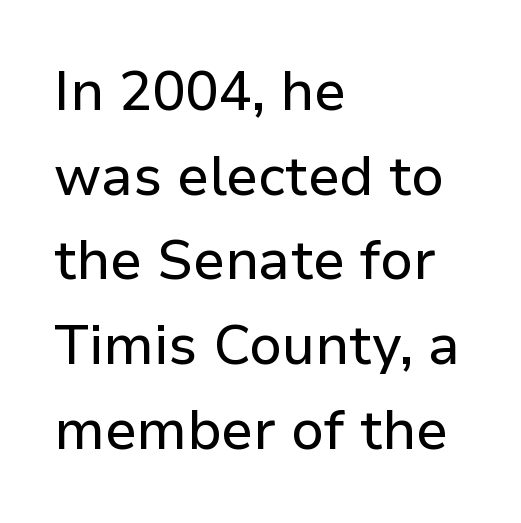
Q: Is the text italic (slanted)? A: No, it is upright.
Q: Is the typeface a serif or a sans-serif typeface? A: Sans-serif.
Q: Is the text underlined? A: No.
Q: How is the paragraph aligned? A: Left-aligned.
Q: Is the spacing between letters normal or unusually wide? A: Normal.
Q: Is the spacing between lines tight, normal or loose? A: Normal.
Q: Width (condensed, normal, or wide)? A: Normal.
Q: Stroke contrast? A: Low.
Q: x-height? A: Medium.
Q: Monospaced? A: No.
